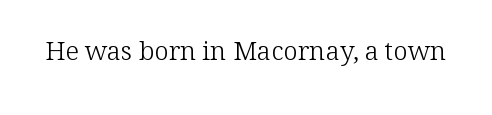
A roman cut, with each character standing at attention. Decoration check: the copy has no underline. The gaps between neighbouring characters are ordinary and unremarkable. Bold? No — there's no thickening of the strokes.
